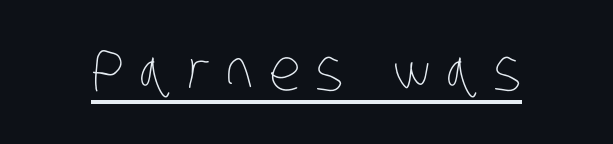
{"bold": "no", "weight": "thin", "width": "condensed", "stroke_contrast": "low", "x_height": "large", "monospaced": "no", "underline": "yes", "letter_spacing": "wide", "letter_spacing_em": 0.27, "glyph_px": 57}
